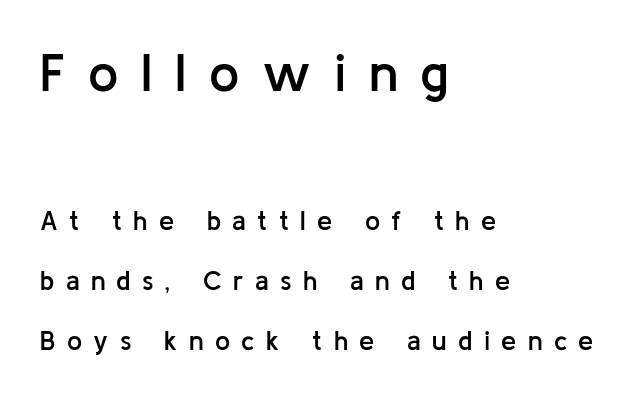
Note the varied advance widths — an 'i' is clearly narrower than an 'm'. Glyph-to-glyph distance is far greater than everyday printed text. A bare baseline throughout the passage. A student would notice the top passage is typeset larger than what follows. Regarding leading, the lines here are spaced well apart.
